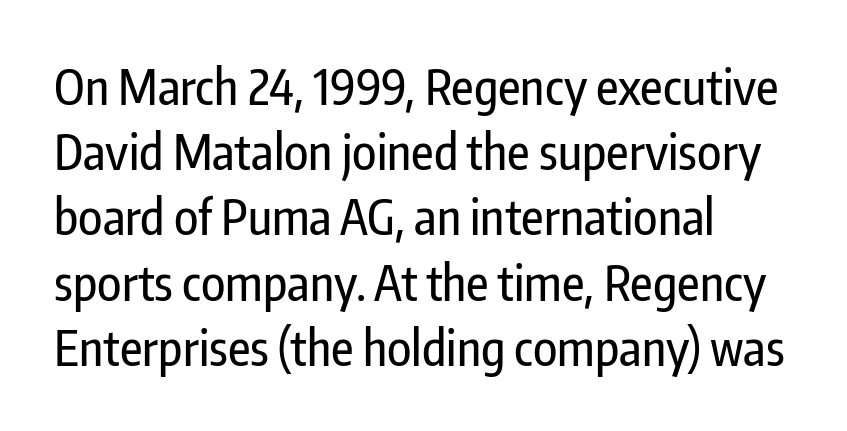
{"serif": "no", "italic": "no", "width": "condensed", "stroke_contrast": "low", "x_height": "medium", "monospaced": "no", "underline": "no", "align": "left", "line_spacing": "normal", "line_spacing_ratio": 1.33, "letter_spacing": "normal", "letter_spacing_em": 0.0, "glyph_px": 49}
